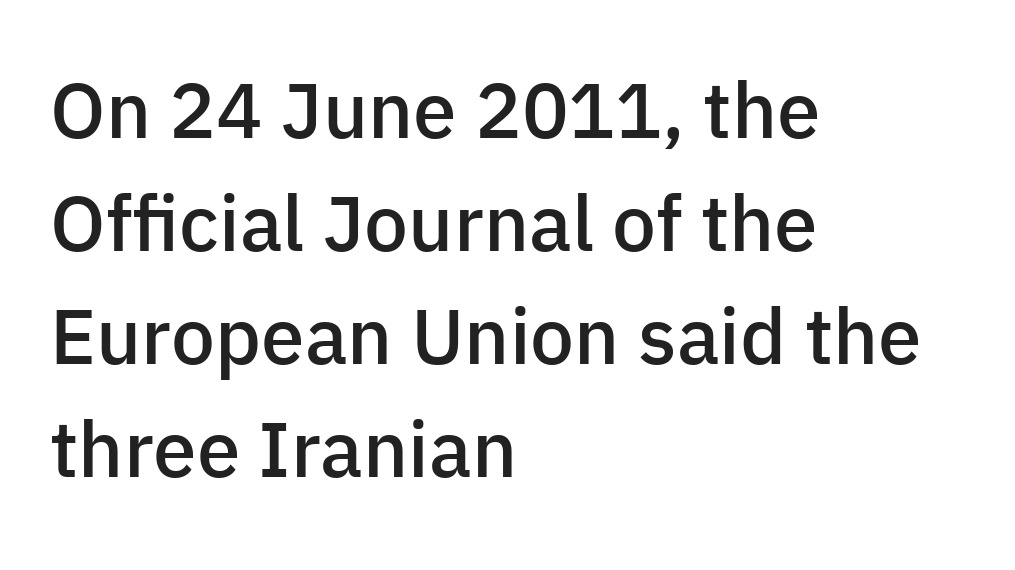
Each letter's strokes conclude bluntly, with no projecting serifs. Is there much room between lines? A standard amount, neither cramped nor airy. Letters rest on an invisible, unmarked baseline. Does extra space separate the letters? No, they use regular spacing.
